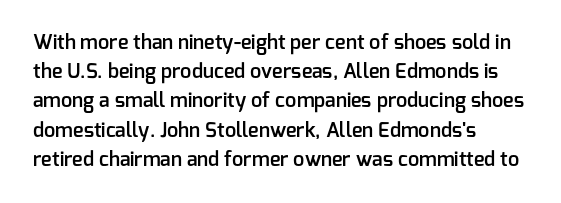
How heavy is the stroke? Medium-heavy — a semibold, shy of bold. Notice how the passage keeps a crisp vertical edge on the left only. In terms of posture, this sample is upright. The rendering uses a moderate line-height, typical for paragraphs. No extra tracking has been applied to these lines. Descender tails drop into unmarked territory.
